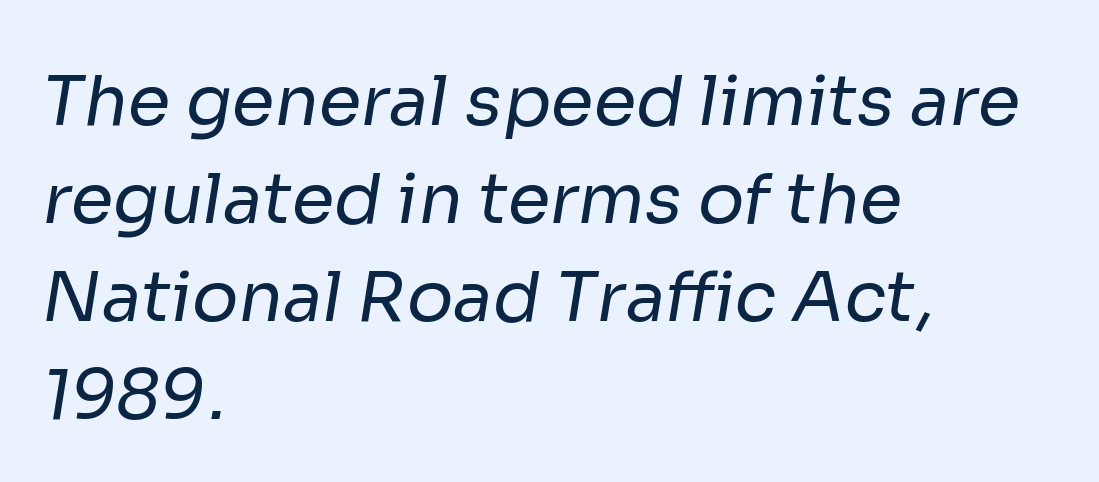
Honestly, there is no underline to notice here at all. Regarding serifs, this sample does without them. These lines are rendered in a variable-pitch font. The paragraph shown leans on its left margin. Heft: none added — not bold. The type is set solid horizontally, with unmodified tracking.
